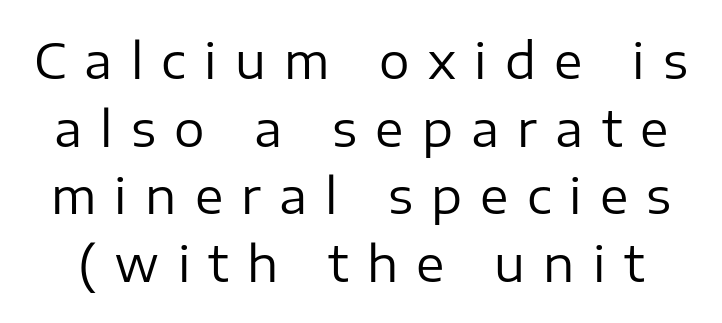
{"serif": "no", "italic": "no", "bold": "no", "weight": "regular", "width": "normal", "stroke_contrast": "low", "x_height": "medium", "monospaced": "no", "underline": "no", "line_spacing": "normal", "line_spacing_ratio": 1.41, "letter_spacing": "wide", "letter_spacing_em": 0.38, "glyph_px": 48}
